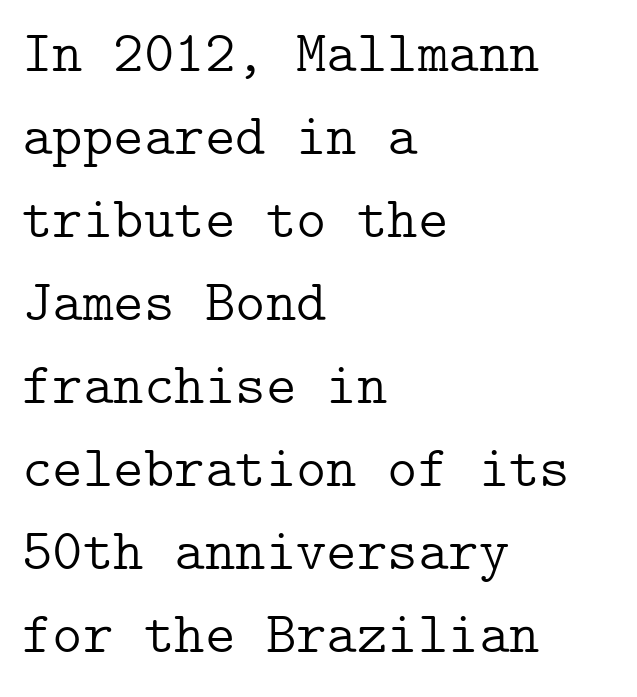
The specimen reads as upright at a glance. The paragraph has a hard left edge and a soft right edge. These glyphs show unthickened strokes, regular width or finer. Rule under the text: the space is simply empty.
